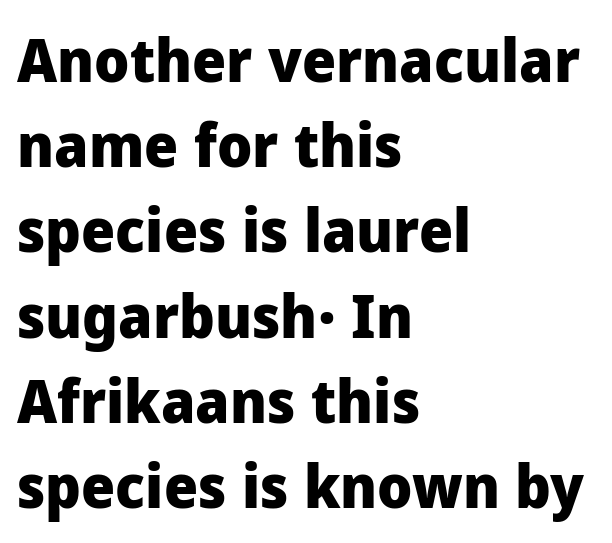
Q: Is the text bold? A: Yes.
Q: Is the text italic (slanted)? A: No, it is upright.
Q: Is the typeface a serif or a sans-serif typeface? A: Sans-serif.
Q: Is the text underlined? A: No.
Q: How is the paragraph aligned? A: Left-aligned.
Q: Is the spacing between letters normal or unusually wide? A: Normal.
Q: Is the spacing between lines tight, normal or loose? A: Normal.
Q: Width (condensed, normal, or wide)? A: Normal.
Q: Stroke contrast? A: Low.
Q: x-height? A: Medium.
Q: Monospaced? A: No.
